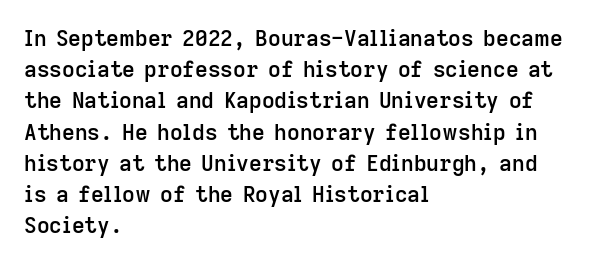
Q: Is the text bold? A: Semi-bold.
Q: Is the text italic (slanted)? A: No, it is upright.
Q: Is the text underlined? A: No.
Q: How is the paragraph aligned? A: Left-aligned.
Q: Is the spacing between letters normal or unusually wide? A: Normal.
Q: Is the spacing between lines tight, normal or loose? A: Normal.
